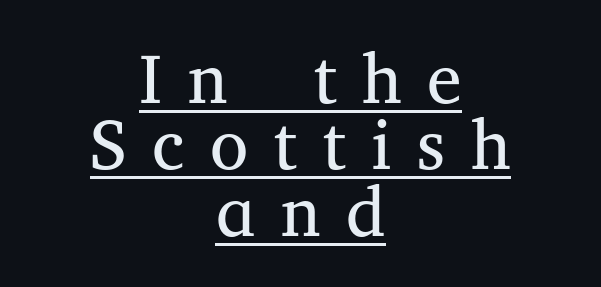
No extra ink here — the face is not bold. The passage shown is typed in a proportional face where columns would drift. This sample carries an underscore along the baseline area. Each line is balanced around a shared central axis.
